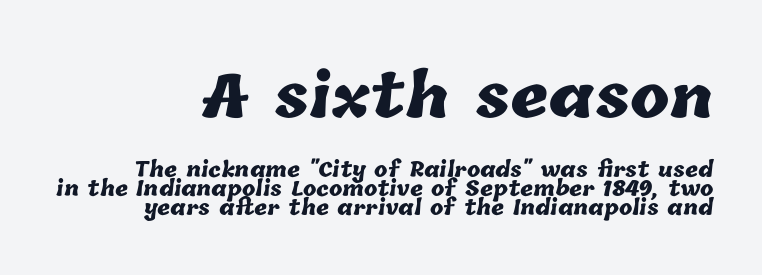
{"bold": "yes", "weight": "heavy", "width": "normal", "stroke_contrast": "low", "x_height": "medium", "monospaced": "no", "underline": "no", "line_spacing": "tight", "line_spacing_ratio": 0.96, "letter_spacing": "normal", "letter_spacing_em": 0.0, "larger_block": "first", "size_ratio": 2.95, "glyph_px": 59}
